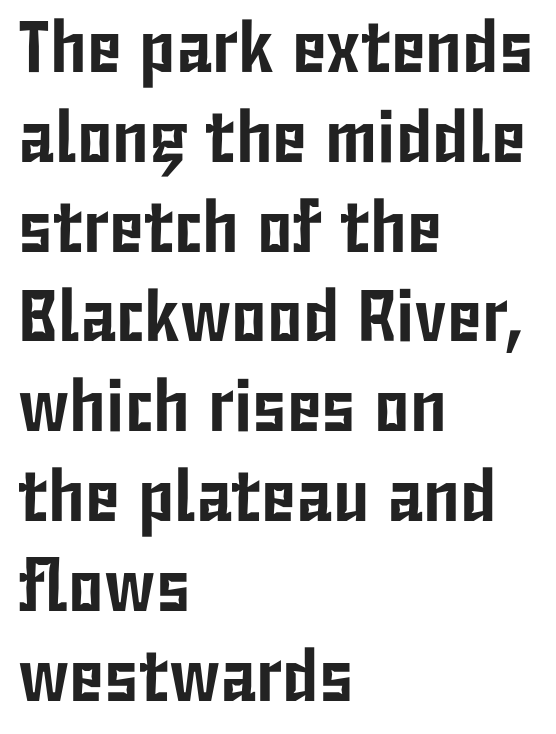
Q: Is the text italic (slanted)? A: No, it is upright.
Q: Is the typeface a serif or a sans-serif typeface? A: Sans-serif.
Q: Is the text underlined? A: No.
Q: How is the paragraph aligned? A: Left-aligned.
Q: Is the spacing between letters normal or unusually wide? A: Normal.
Q: Width (condensed, normal, or wide)? A: Condensed.
Q: Stroke contrast? A: Low.
Q: x-height? A: Medium.
Q: Monospaced? A: No.
